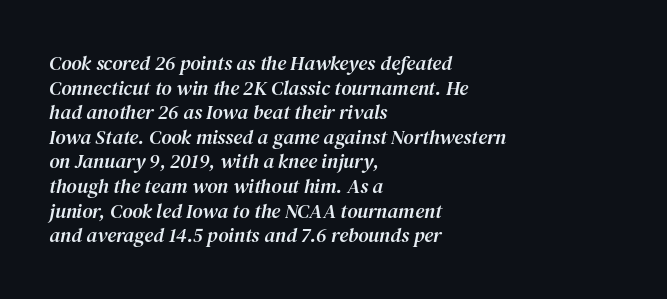
{"italic": "yes", "lean": "right", "slant_degrees": 12, "underline": "no", "align": "left", "line_spacing_ratio": 1.23, "letter_spacing": "normal", "letter_spacing_em": 0.0, "glyph_px": 20}
